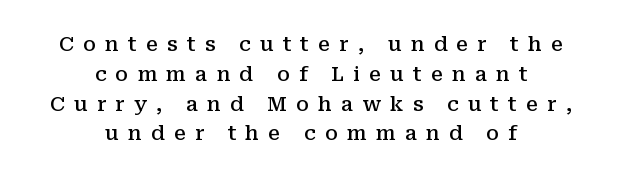
{"italic": "no", "bold": "semi", "underline": "no", "align": "center", "line_spacing": "normal", "line_spacing_ratio": 1.49, "letter_spacing": "wide", "letter_spacing_em": 0.46, "glyph_px": 20}
